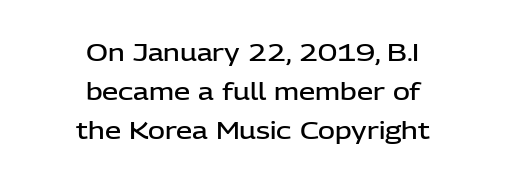
The image shows 23 px text type, upright; set centered, normal line spacing (1.69x), normal letter spacing, not underlined.
